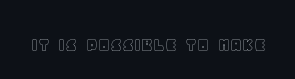
Q: Is the text italic (slanted)? A: No, it is upright.
Q: Is the text underlined? A: No.
Q: Is the spacing between letters normal or unusually wide? A: Normal.
